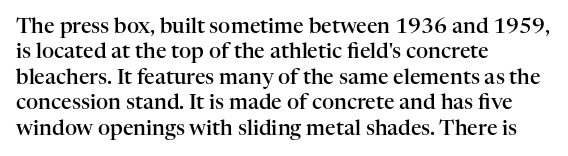
Characters follow at the spacing the type designer built in. Quick note: underline off. Line beginnings align vertically; line endings do not. Does the lettering tilt? It doesn't — this is upright. This is moderately heavy type, rendered in semibold.
